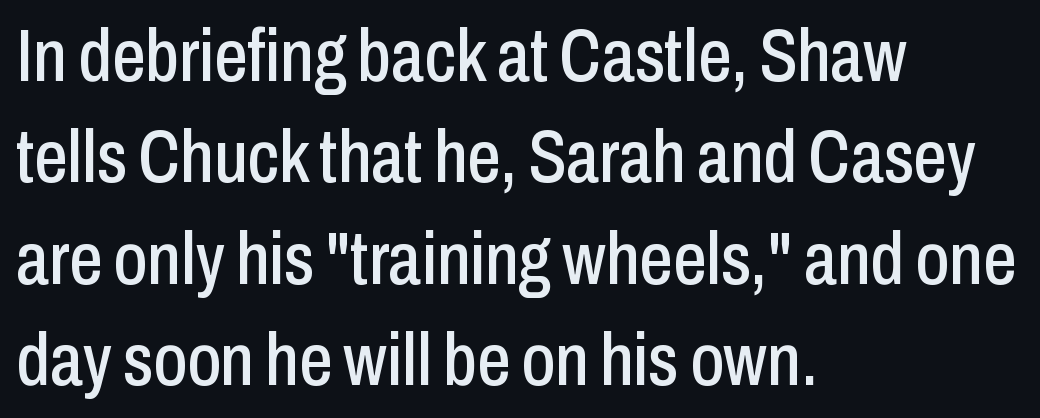
Q: Is the text italic (slanted)? A: No, it is upright.
Q: Is the typeface a serif or a sans-serif typeface? A: Sans-serif.
Q: Is the text underlined? A: No.
Q: How is the paragraph aligned? A: Left-aligned.
Q: Is the spacing between letters normal or unusually wide? A: Normal.
Q: Is the spacing between lines tight, normal or loose? A: Normal.
Q: Width (condensed, normal, or wide)? A: Condensed.
Q: Stroke contrast? A: Low.
Q: x-height? A: Medium.
Q: Monospaced? A: No.
